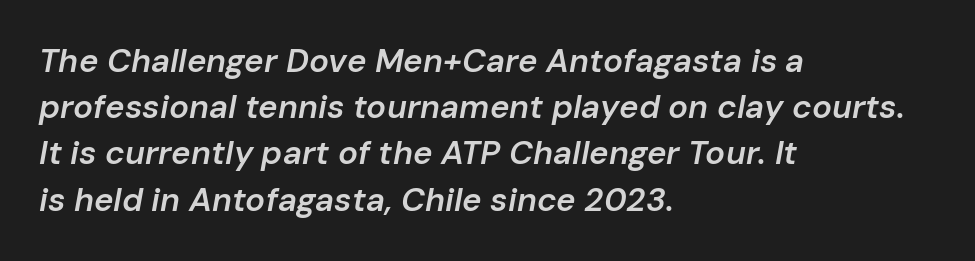
{"italic": "yes", "lean": "right", "slant_degrees": 10, "bold": "semi", "weight": "semibold", "width": "normal", "stroke_contrast": "low", "x_height": "medium", "monospaced": "no", "underline": "no", "align": "left", "line_spacing": "normal", "line_spacing_ratio": 1.4, "letter_spacing": "normal", "letter_spacing_em": 0.0, "glyph_px": 33}
